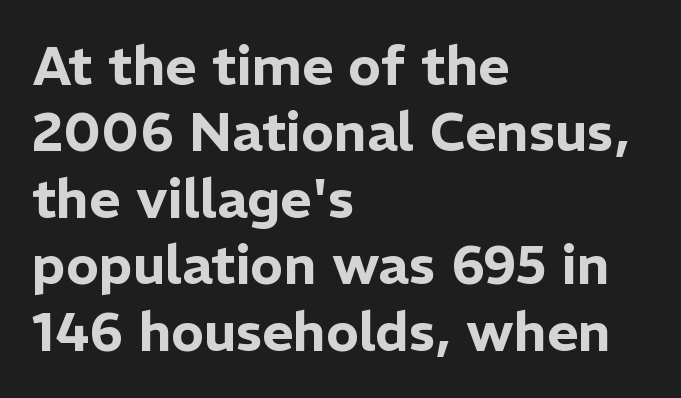
{"serif": "no", "italic": "no", "width": "normal", "stroke_contrast": "low", "x_height": "medium", "monospaced": "no", "underline": "no", "align": "left", "line_spacing_ratio": 1.23, "letter_spacing": "normal", "letter_spacing_em": 0.0, "glyph_px": 54}
